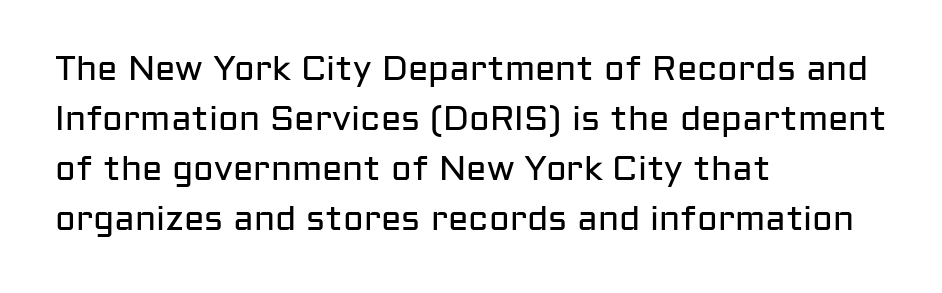
Nope, no serifs anywhere on these letters. Leading: standard. The string is rendered with underlining switched off. Here the designer chose a conventional face with non-uniform glyph widths. No extra ink here — the face is not bold. The letters sit at their default tracking, neither squeezed nor spread.
